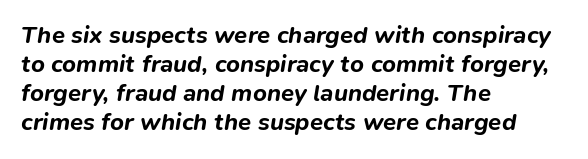
The image shows 24 px bold type, italic (leaning right); set left-aligned, line spacing 1.21x, normal letter spacing, not underlined.
